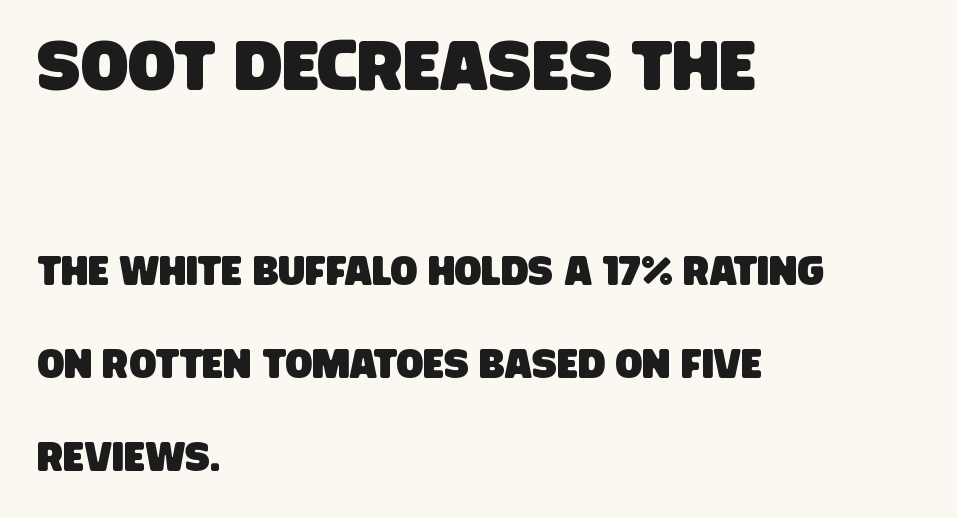
Alignment: flush left. Think of a printed novel: that variable character pitch is what you see here. This block would shrink considerably if given ordinary leading; it's expanded now. Letter spacing: default. Lines of text with bare space underneath.
